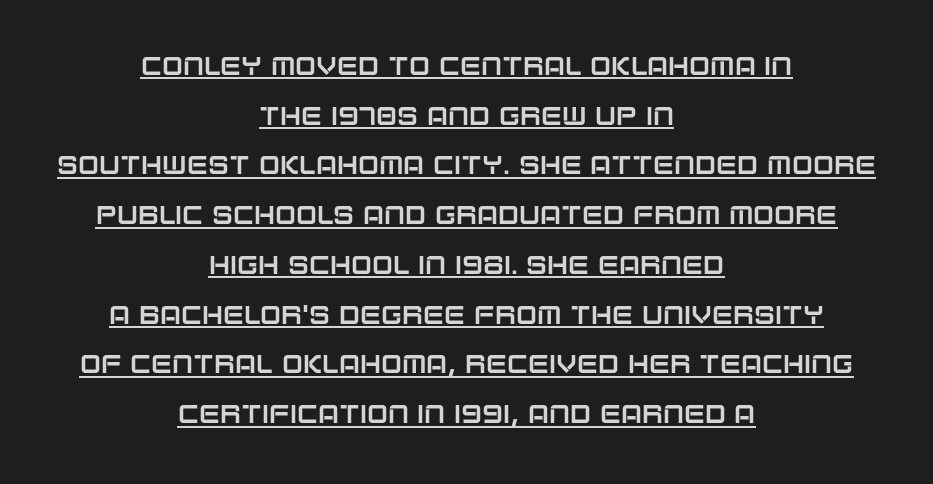
A typesetter would call this zero additional tracking. Neither beginnings nor endings align; midpoints do. Does a line run under the words? Yes, clearly. Ordinary non-slanted type is in use. In terms of leading, this rendering errs on the spacious side.
